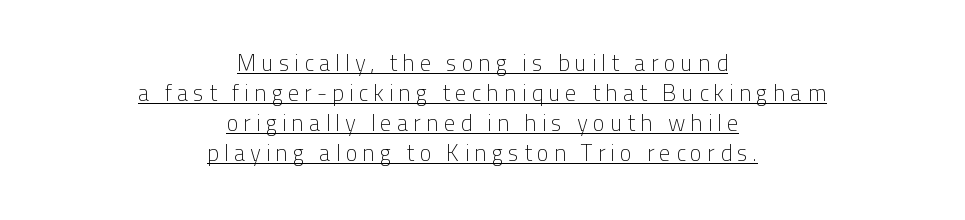
Q: Is the text bold? A: No.
Q: Is the text italic (slanted)? A: No, it is upright.
Q: Is the text underlined? A: Yes.
Q: How is the paragraph aligned? A: Centered.
Q: Is the spacing between letters normal or unusually wide? A: Unusually wide.
Q: Is the spacing between lines tight, normal or loose? A: Normal.
